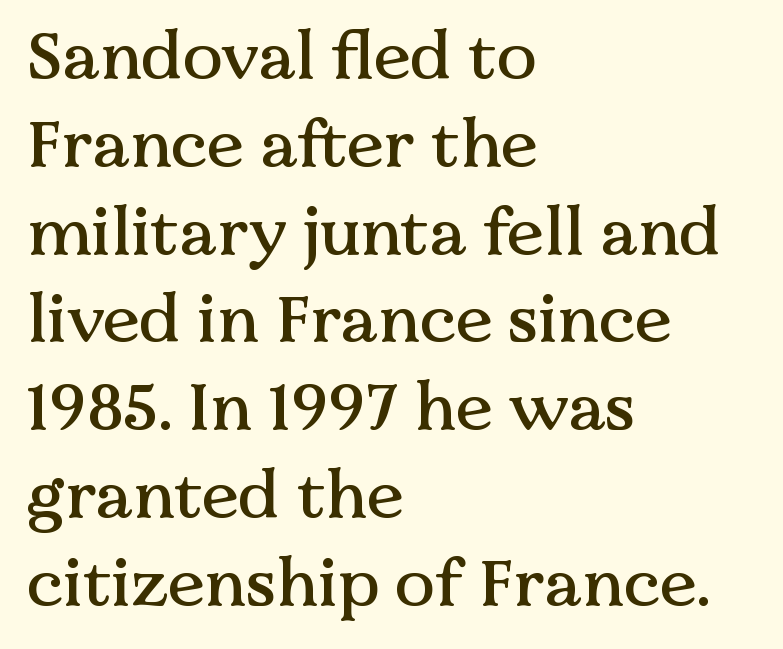
Q: Is the text italic (slanted)? A: No, it is upright.
Q: Is the typeface a serif or a sans-serif typeface? A: Serif.
Q: Is the text underlined? A: No.
Q: How is the paragraph aligned? A: Left-aligned.
Q: Is the spacing between letters normal or unusually wide? A: Normal.
Q: Is the spacing between lines tight, normal or loose? A: Normal.
Q: Width (condensed, normal, or wide)? A: Normal.
Q: Stroke contrast? A: Medium.
Q: x-height? A: Medium.
Q: Monospaced? A: No.
